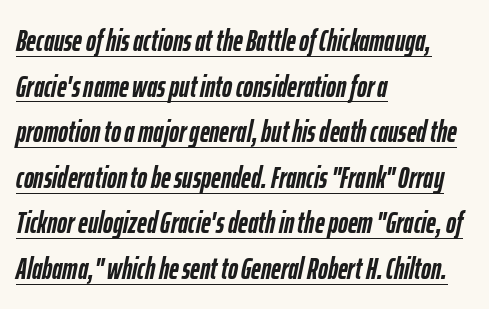
{"italic": "yes", "lean": "right", "slant_degrees": 12, "bold": "yes", "weight": "semibold", "width": "condensed", "stroke_contrast": "low", "x_height": "medium", "monospaced": "no", "underline": "yes", "align": "left", "line_spacing": "normal", "line_spacing_ratio": 1.52, "letter_spacing": "normal", "letter_spacing_em": 0.0, "glyph_px": 30}
